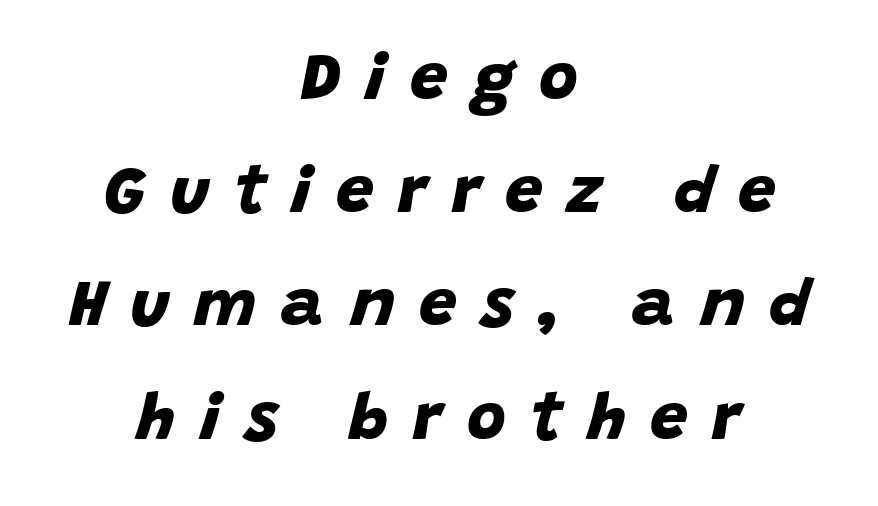
Is the block centered? Yes — each line is placed symmetrically about the middle. Spacing verdict: proportional, widths tailored to each character. I'd describe the lettering as bold — thick and assertive. These lines have a slow, spaced-out rhythm from letter to letter. A typesetter would label this face a sans.
